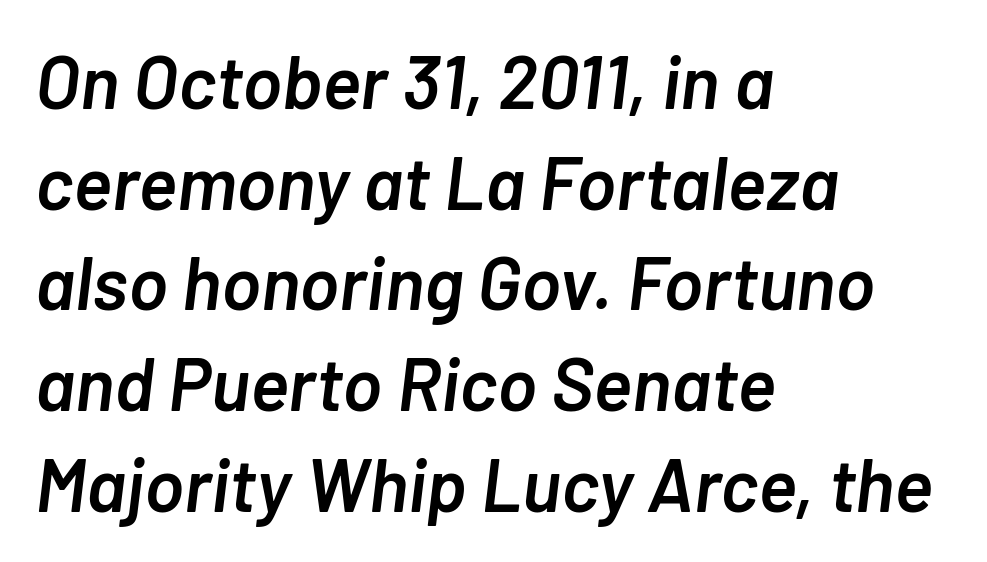
The tracking reads as untouched default to a designer's eye. The strip under each line holds only bare page. Notice how the stems are inclined rather than vertical — that's the hallmark of italics. These lines stack with their left ends in a neat column. The face used here is proportionally spaced, like ordinary book or web type. In terms of weight, the rendering is demibold, just under bold.
